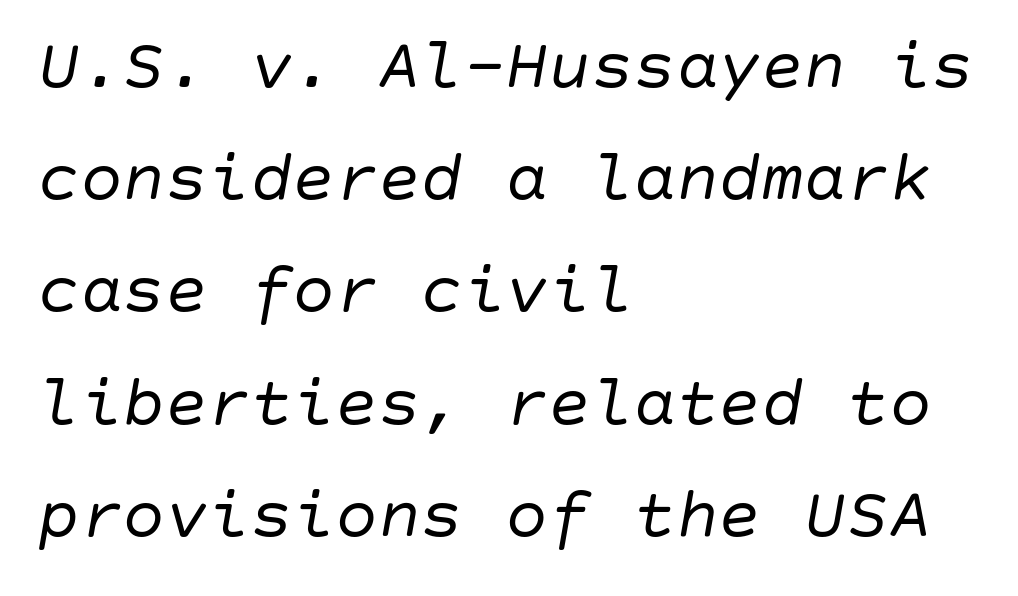
Quick note: interline space is typical. Italic: yes, the glyphs are oblique. Beneath every word, the page is bare. Honestly, the letter spacing is just normal — you wouldn't notice it.
